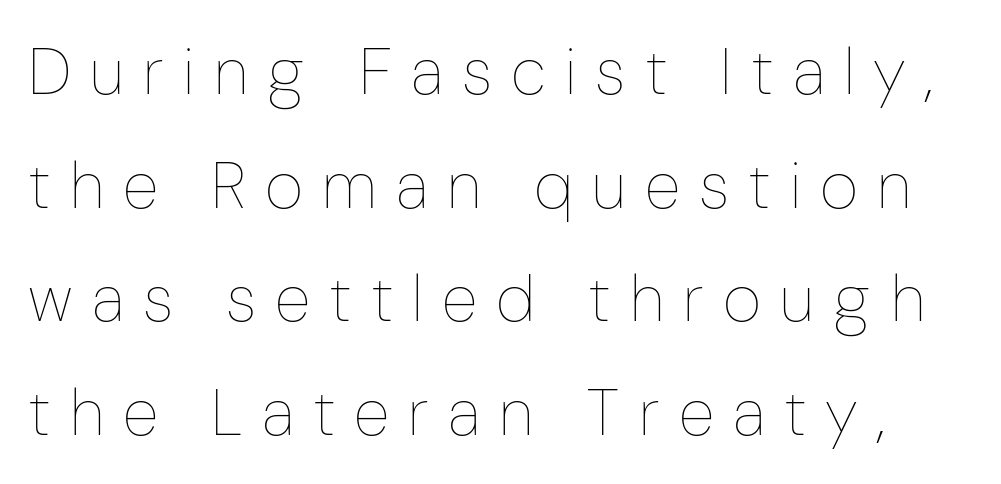
{"italic": "no", "bold": "no", "weight": "thin", "width": "condensed", "stroke_contrast": "low", "x_height": "medium", "monospaced": "no", "underline": "no", "line_spacing_ratio": 1.72, "letter_spacing": "wide", "letter_spacing_em": 0.29, "glyph_px": 66}
